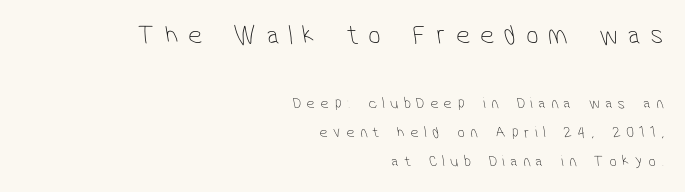
Letters have the restrained weight of plain body copy at most. The paragraph shown leans on its right margin. There is plenty of visible air inserted between adjacent glyphs. Note: larger setting up top, smaller setting below. The specimen omits any rule beneath the text block's lines.
